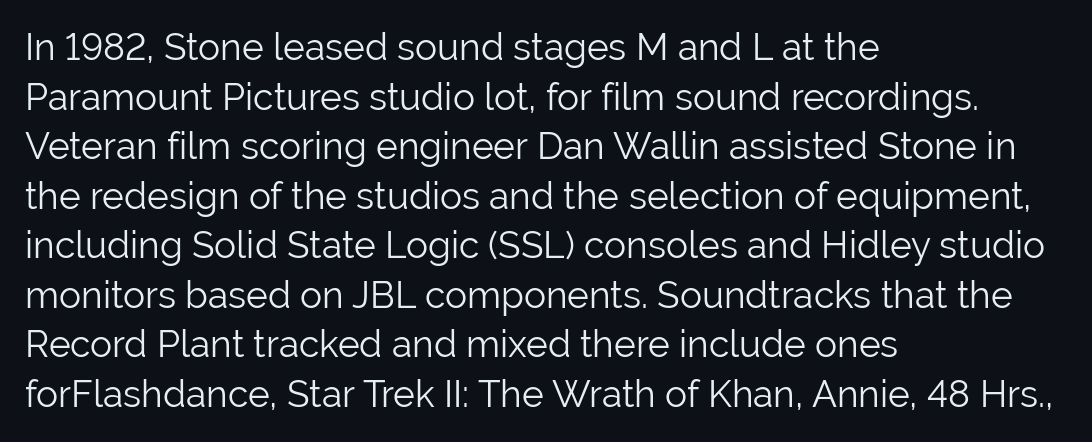
{"serif": "no", "italic": "no", "bold": "no", "weight": "light", "width": "normal", "stroke_contrast": "low", "x_height": "medium", "monospaced": "no", "underline": "no", "align": "left", "line_spacing": "normal", "line_spacing_ratio": 1.34, "letter_spacing": "normal", "letter_spacing_em": 0.0, "glyph_px": 37}
